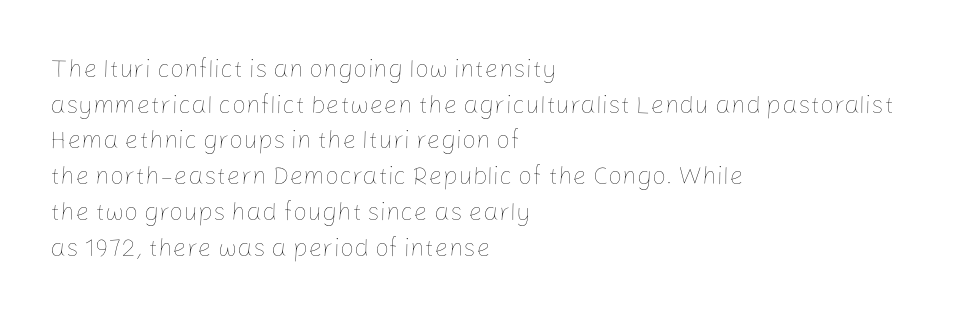
{"italic": "no", "bold": "no", "underline": "no", "align": "left", "line_spacing": "normal", "line_spacing_ratio": 1.43, "letter_spacing": "normal", "letter_spacing_em": 0.0, "glyph_px": 25}
